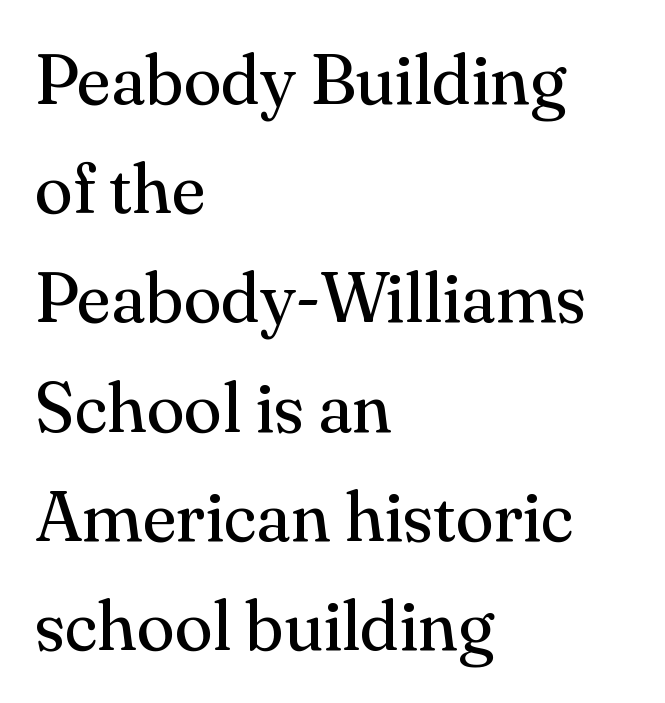
Q: Is the text bold? A: No.
Q: Is the text italic (slanted)? A: No, it is upright.
Q: Is the typeface a serif or a sans-serif typeface? A: Serif.
Q: Is the text underlined? A: No.
Q: How is the paragraph aligned? A: Left-aligned.
Q: Is the spacing between letters normal or unusually wide? A: Normal.
Q: Is the spacing between lines tight, normal or loose? A: Normal.
Q: Width (condensed, normal, or wide)? A: Normal.
Q: Stroke contrast? A: Medium.
Q: x-height? A: Small.
Q: Monospaced? A: No.
